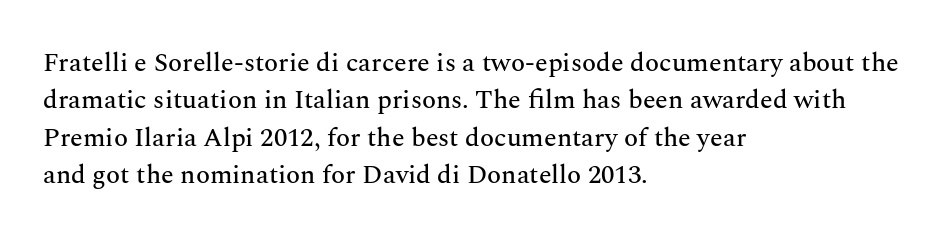
A typesetter would call this zero additional tracking. The string is rendered with underlining switched off. Reading down the block, your eye returns to a fixed left position each line. The lines sit at an ordinary, default distance from one another.
